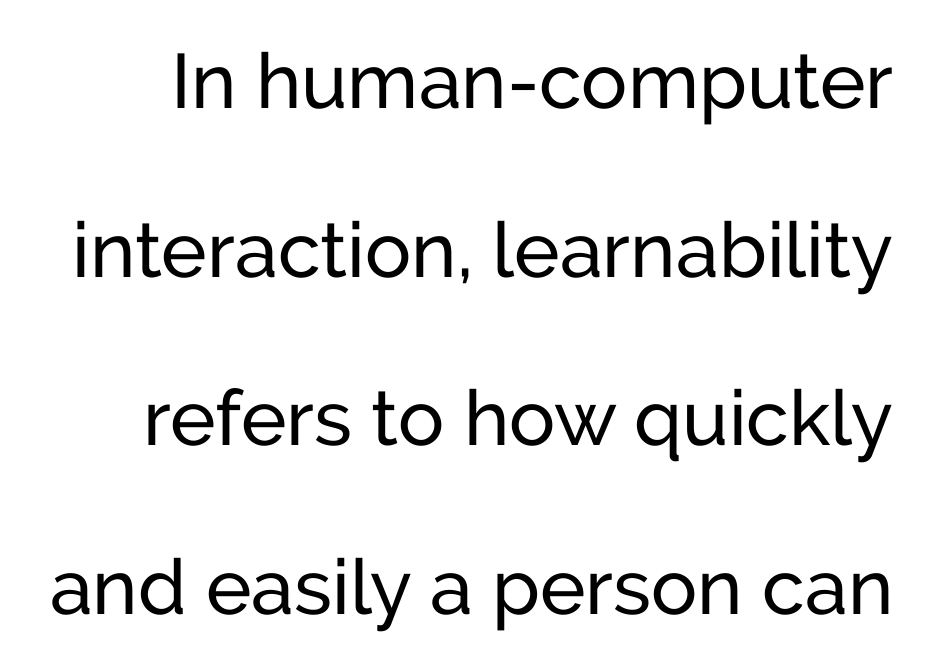
The image shows 77 px sans-serif type, upright; set loose line spacing (2.19x), normal letter spacing, not underlined; low stroke contrast and a medium x-height.
